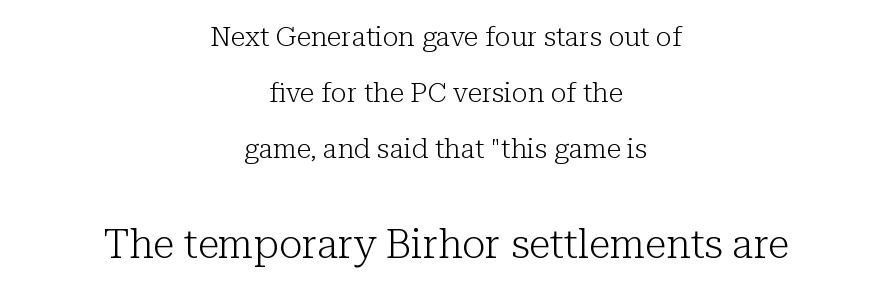
{"serif": "yes", "italic": "no", "bold": "no", "weight": "light", "width": "normal", "stroke_contrast": "low", "x_height": "medium", "monospaced": "no", "underline": "no", "align": "center", "line_spacing": "loose", "line_spacing_ratio": 2.07, "letter_spacing": "normal", "letter_spacing_em": 0.0, "larger_block": "second", "size_ratio": 1.48, "glyph_px": 40}
